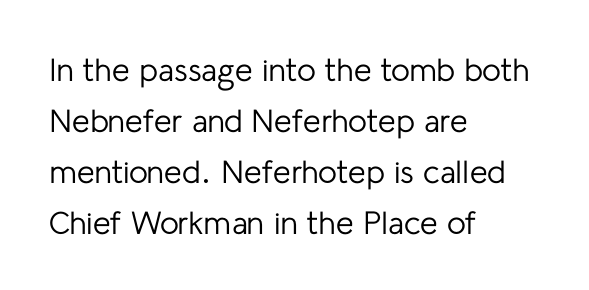
{"serif": "no", "italic": "no", "bold": "no", "weight": "regular", "width": "normal", "stroke_contrast": "low", "x_height": "medium", "monospaced": "no", "underline": "no", "align": "left", "line_spacing": "normal", "line_spacing_ratio": 1.59, "letter_spacing": "normal", "letter_spacing_em": 0.0, "glyph_px": 32}
